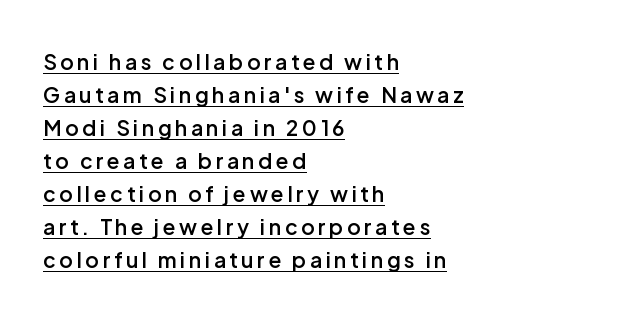
Rows of type keep a routine distance in the vertical direction. Is the block centered? No — it sits flush against the left margin. Ordinary non-slanted type is in use. Each glyph is drawn with semibold strokes, heavier than normal yet not fully bold. A typographer would call this underscored text.
